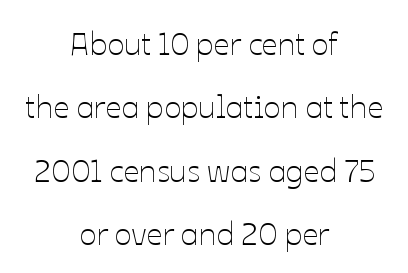
Q: Is the text bold? A: No.
Q: Is the text italic (slanted)? A: No, it is upright.
Q: Is the text underlined? A: No.
Q: How is the paragraph aligned? A: Centered.
Q: Is the spacing between letters normal or unusually wide? A: Normal.
Q: Is the spacing between lines tight, normal or loose? A: Loose.
Q: Width (condensed, normal, or wide)? A: Normal.
Q: Stroke contrast? A: Low.
Q: x-height? A: Medium.
Q: Monospaced? A: No.
